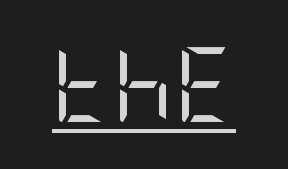
The image shows 75 px regular-weight, condensed sans-serif type, upright; set normal letter spacing, underlined; low stroke contrast and a large x-height.
